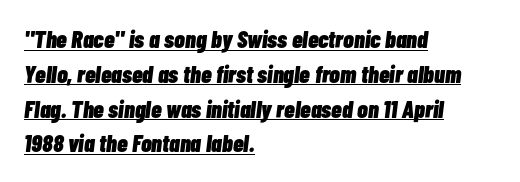
{"italic": "yes", "lean": "right", "slant_degrees": 7, "bold": "yes", "underline": "yes", "align": "left", "line_spacing": "normal", "line_spacing_ratio": 1.45, "letter_spacing": "normal", "letter_spacing_em": 0.0, "glyph_px": 24}
